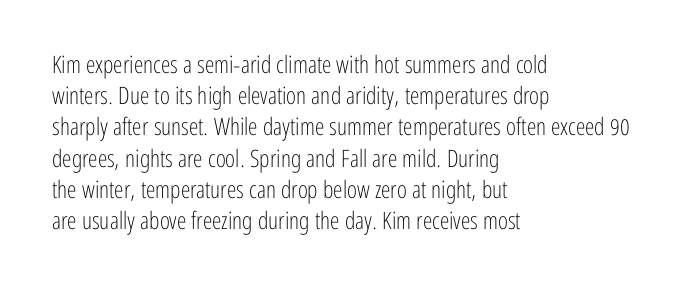
The ragged edge is on the right, which tells us the setting is flush left. The passage shown is not underscored anywhere. These lines were composed using upright roman letters. This sample uses plain, unmodified letter spacing. Reading down the column, the eye jumps a familiar distance to each next line.
